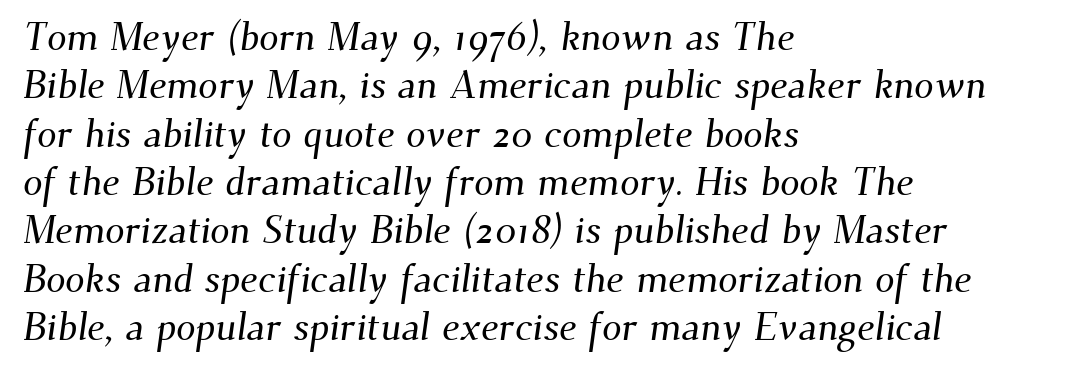
Note: serifs present on the glyphs. Where is the straight margin? On the left. The passage shown is typed in a proportional face where columns would drift. A clean baseline with only descenders dipping below it. The passage shown has conventional tracking throughout.
